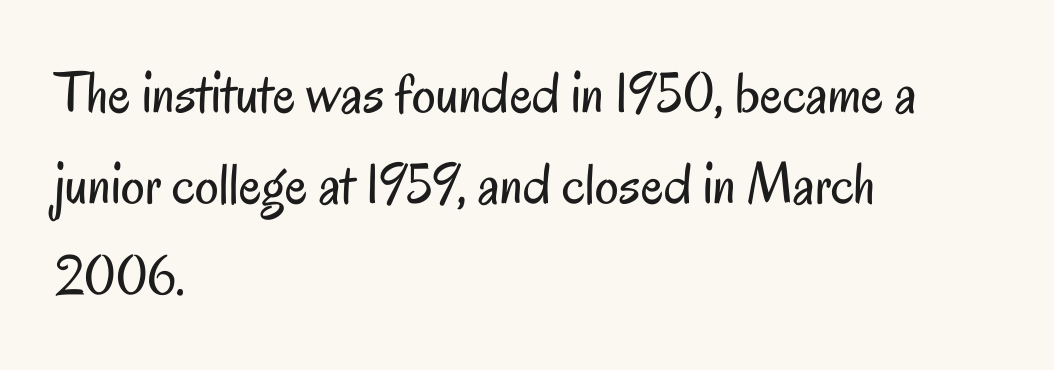
Leading matches the norm, producing a regular column. The axis of the letterforms is exactly vertical. The strip under each line holds only bare page. You can tell from the bare stems that sans-serif type was used.
